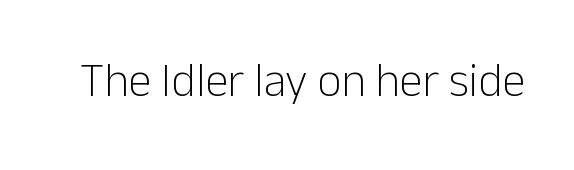
Q: Is the text bold? A: No.
Q: Is the text italic (slanted)? A: No, it is upright.
Q: Is the typeface a serif or a sans-serif typeface? A: Sans-serif.
Q: Is the text underlined? A: No.
Q: Is the spacing between letters normal or unusually wide? A: Normal.
Q: Width (condensed, normal, or wide)? A: Normal.
Q: Stroke contrast? A: Low.
Q: x-height? A: Medium.
Q: Monospaced? A: No.
